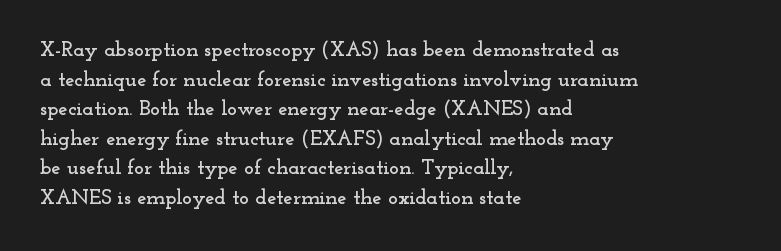
Caption: standard tracking, unaltered. Only glyphs here, with clear space below each row. The line-height multiplier appears to be the usual default. The typography opts for an upright posture over an oblique one. A student would call this left alignment; a typographer would say flush left, rag right.
